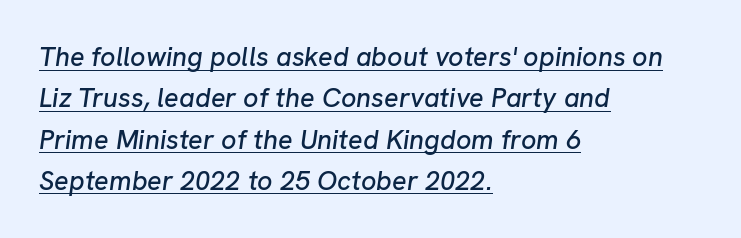
The image shows 27 px text type, italic (leaning right); set left-aligned, normal line spacing (1.53x), normal letter spacing, underlined.
